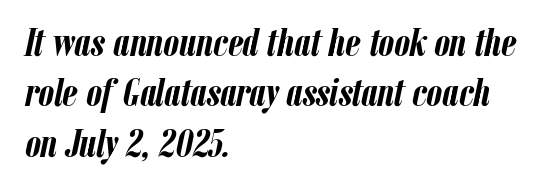
{"italic": "yes", "lean": "right", "slant_degrees": 12, "bold": "yes", "weight": "semibold", "width": "condensed", "stroke_contrast": "low", "x_height": "medium", "monospaced": "no", "underline": "no", "align": "left", "line_spacing": "normal", "line_spacing_ratio": 1.29, "letter_spacing": "normal", "letter_spacing_em": 0.0, "glyph_px": 39}
